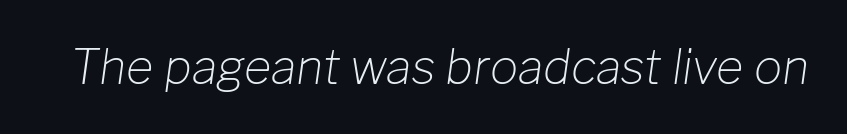
The image shows 47 px light type, italic (leaning right); set normal letter spacing, not underlined; low stroke contrast and a medium x-height.
